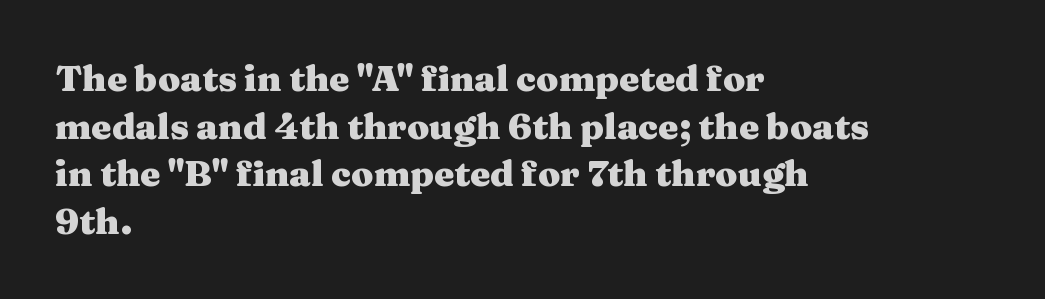
{"serif": "yes", "italic": "no", "bold": "yes", "weight": "heavy", "width": "wide", "stroke_contrast": "medium", "x_height": "medium", "monospaced": "no", "underline": "no", "align": "left", "line_spacing": "normal", "line_spacing_ratio": 1.32, "letter_spacing": "normal", "letter_spacing_em": 0.0, "glyph_px": 36}
